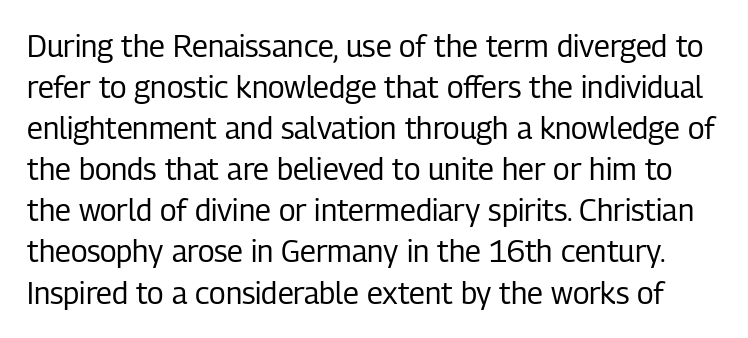
Font category for this specimen: sans-serif. Does extra space separate the letters? No, they use regular spacing. Only glyphs here, with clear space below each row. A roman cut, with each character standing at attention.
